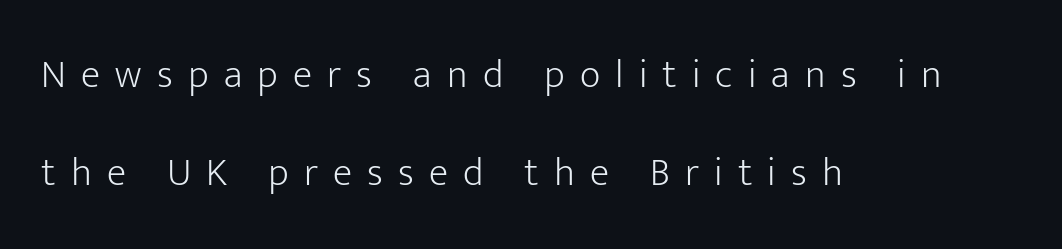
{"serif": "no", "italic": "no", "bold": "no", "weight": "light", "width": "normal", "stroke_contrast": "low", "x_height": "medium", "monospaced": "no", "underline": "no", "align": "left", "line_spacing": "loose", "line_spacing_ratio": 2.46, "letter_spacing": "wide", "letter_spacing_em": 0.38, "glyph_px": 40}
